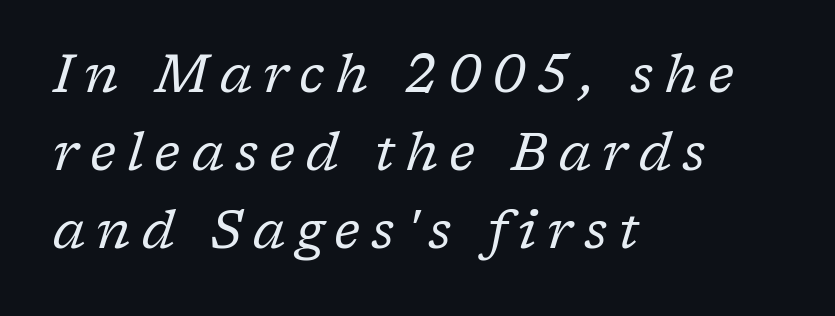
Is this a fixed-width face? No — the glyphs have proportional, varying widths. Line beginnings align vertically; line endings do not. Compared with a typical body face, this is equally light or lighter still. Serif or sans? Serif — the stroke terminals have little feet.
